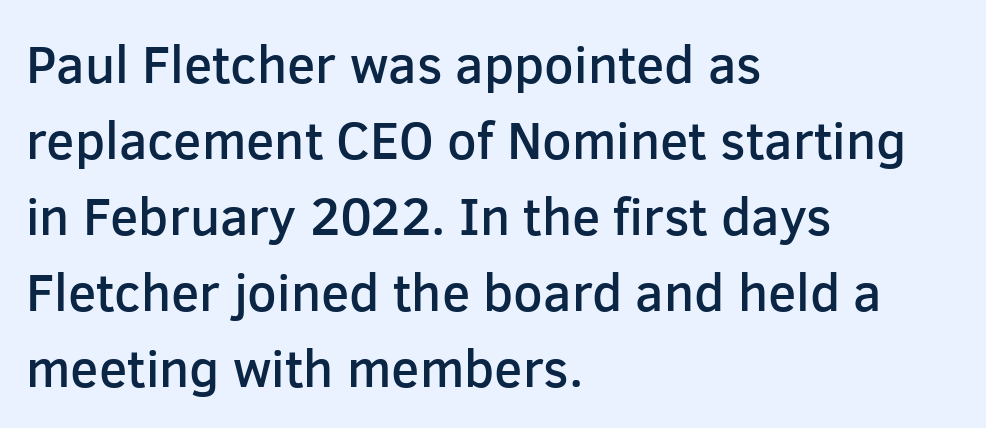
{"serif": "no", "italic": "no", "bold": "semi", "weight": "semibold", "width": "normal", "stroke_contrast": "low", "x_height": "medium", "monospaced": "no", "underline": "no", "align": "left", "line_spacing": "normal", "line_spacing_ratio": 1.46, "letter_spacing": "normal", "letter_spacing_em": 0.0, "glyph_px": 52}
